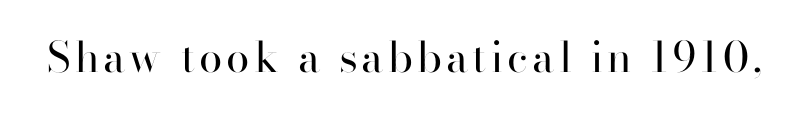
Vertical stems look standard width or narrower in stroke. The face used here is a sans, in the tradition of grotesques and geometrics. The lettering stays uniformly vertical, giving the passage a roman look. You could not count columns in this text — the font is proportionally spaced. Decoration check: the copy has no underline.
